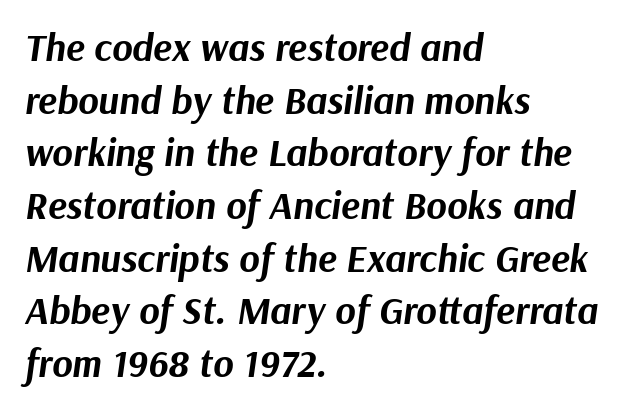
Q: Is the text bold? A: Yes.
Q: Is the text italic (slanted)? A: Yes, it leans right by about 9 degrees.
Q: Is the text underlined? A: No.
Q: How is the paragraph aligned? A: Left-aligned.
Q: Is the spacing between letters normal or unusually wide? A: Normal.
Q: Is the spacing between lines tight, normal or loose? A: Normal.
Q: Width (condensed, normal, or wide)? A: Normal.
Q: Stroke contrast? A: Medium.
Q: x-height? A: Medium.
Q: Monospaced? A: No.
